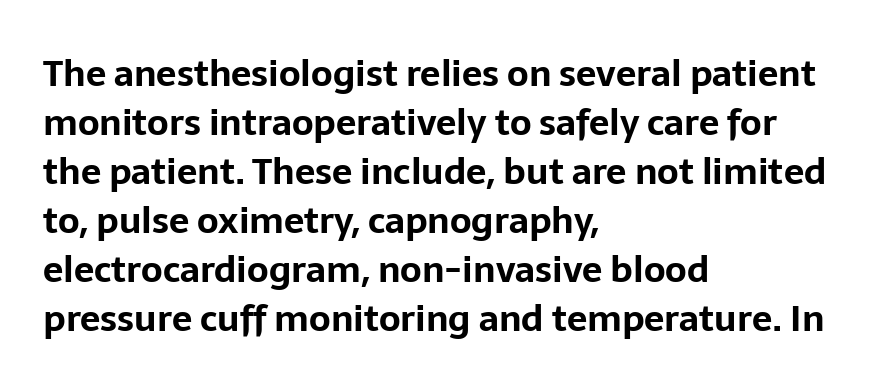
{"serif": "no", "italic": "no", "bold": "yes", "weight": "bold", "width": "normal", "stroke_contrast": "low", "x_height": "medium", "monospaced": "no", "underline": "no", "align": "left", "line_spacing": "normal", "line_spacing_ratio": 1.36, "letter_spacing": "normal", "letter_spacing_em": 0.0, "glyph_px": 36}
